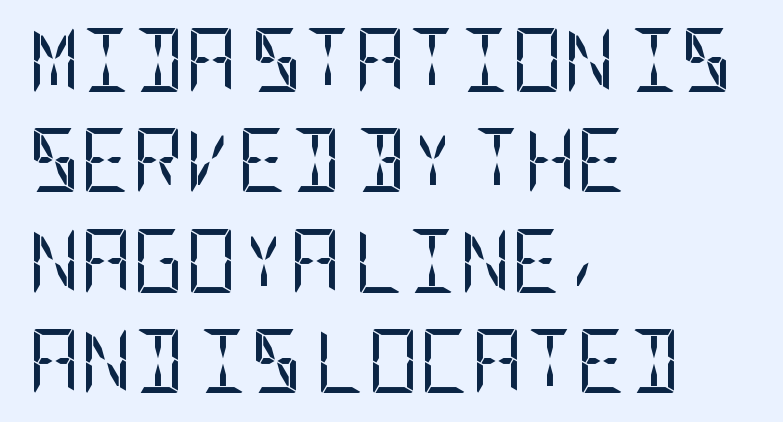
The typeface has the unassuming heft of standard copy or less. If you drew a line through each stem, it would be perfectly vertical. Regarding serifs, this sample does without them. What stands out about the letter spacing? Nothing — it is the standard amount.
